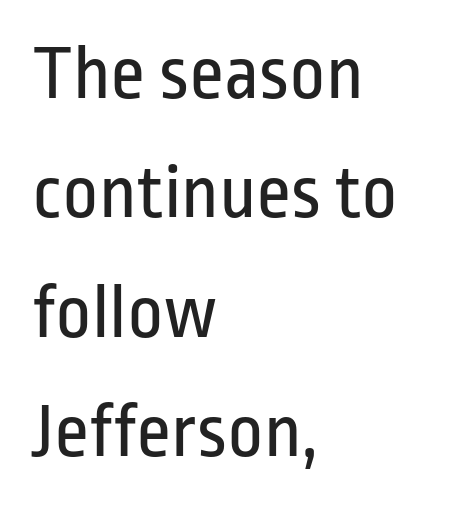
{"serif": "no", "italic": "no", "bold": "no", "weight": "regular", "width": "condensed", "stroke_contrast": "low", "x_height": "medium", "monospaced": "no", "underline": "no", "align": "left", "line_spacing": "normal", "line_spacing_ratio": 1.53, "letter_spacing": "normal", "letter_spacing_em": 0.0, "glyph_px": 78}
